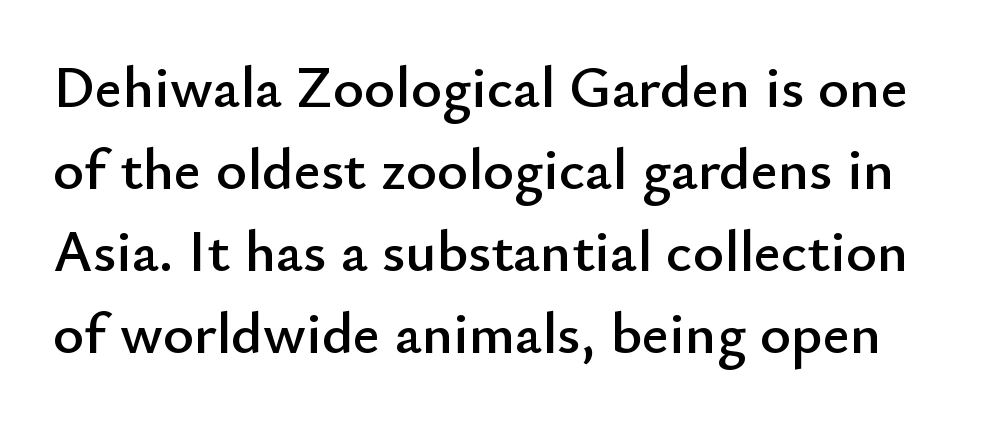
Q: Is the text italic (slanted)? A: No, it is upright.
Q: Is the typeface a serif or a sans-serif typeface? A: Sans-serif.
Q: Is the text underlined? A: No.
Q: Is the spacing between letters normal or unusually wide? A: Normal.
Q: Is the spacing between lines tight, normal or loose? A: Normal.
Q: Width (condensed, normal, or wide)? A: Normal.
Q: Stroke contrast? A: Low.
Q: x-height? A: Small.
Q: Monospaced? A: No.
